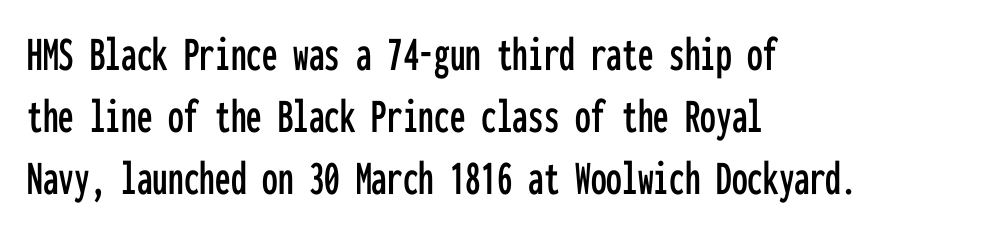
Q: Is the text italic (slanted)? A: No, it is upright.
Q: Is the typeface a serif or a sans-serif typeface? A: Sans-serif.
Q: Is the text underlined? A: No.
Q: How is the paragraph aligned? A: Left-aligned.
Q: Is the spacing between letters normal or unusually wide? A: Normal.
Q: Width (condensed, normal, or wide)? A: Condensed.
Q: Stroke contrast? A: Low.
Q: x-height? A: Medium.
Q: Monospaced? A: Yes.
